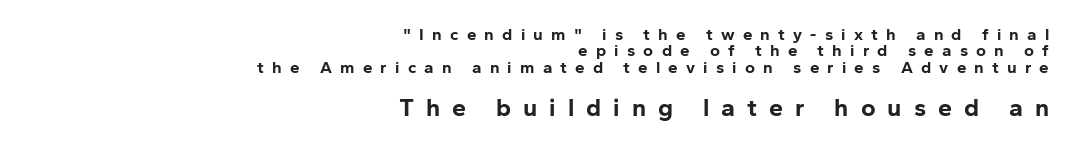
The image shows 25 px bold type, upright; set right-aligned, tight line spacing (0.96x), unusually wide letter spacing (+0.48 em), not underlined; the second (bottom) block is 1.47x larger.
